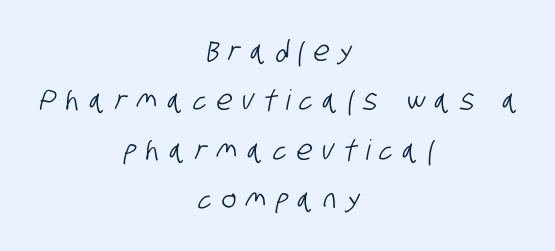
The passage shown is typeset with a sans-serif family. One-word summary of the alignment: center. Beneath every word, the page is bare. Inter-character spacing is expanded well beyond the font's built-in metrics.
